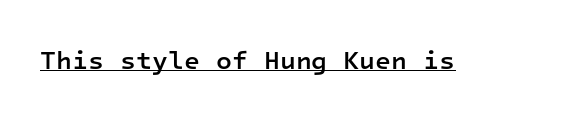
Q: Is the text bold? A: Semi-bold.
Q: Is the text italic (slanted)? A: No, it is upright.
Q: Is the text underlined? A: Yes.
Q: Is the spacing between letters normal or unusually wide? A: Normal.
